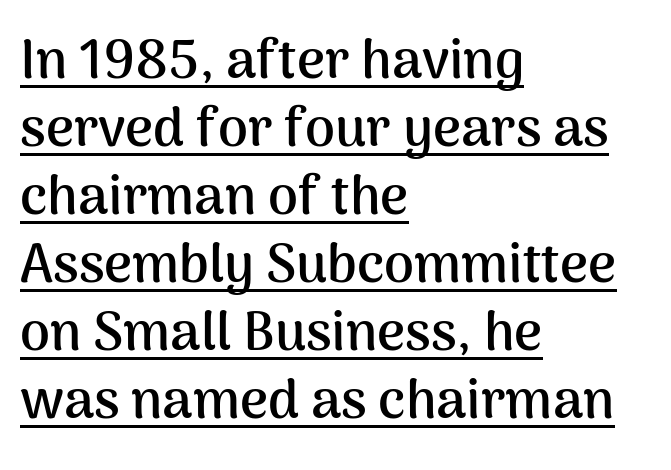
The image shows 54 px semibold sans-serif type, upright; set left-aligned, normal line spacing (1.26x), normal letter spacing, underlined; medium stroke contrast and a medium x-height.
